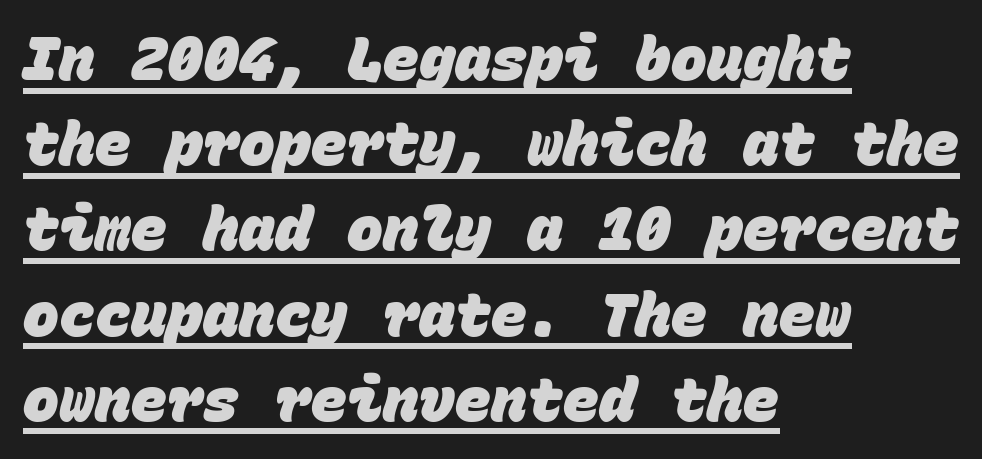
The image shows 60 px heavy sans-serif type, monospaced; set left-aligned, normal line spacing (1.42x), normal letter spacing, underlined; low stroke contrast and a large x-height.
